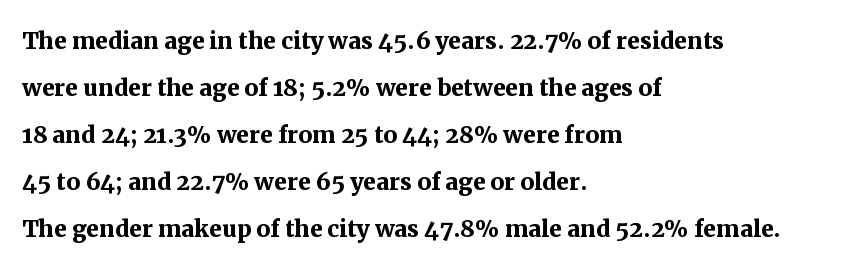
The image shows 31 px semibold serif type, upright; set left-aligned, normal line spacing (1.52x), normal letter spacing, not underlined; medium stroke contrast and a medium x-height.
